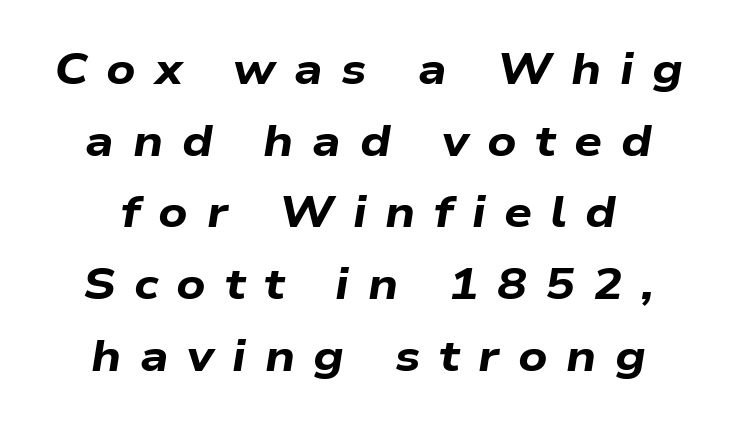
The image shows 44 px bold, wide type, italic (leaning right); set centered, normal line spacing (1.63x), unusually wide letter spacing (+0.42 em), not underlined; low stroke contrast and a medium x-height.
